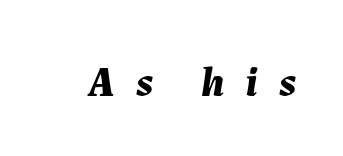
The axis of the letterforms is tilted away from vertical. You could not count columns in this text — the font is proportionally spaced. Underline: absent. Substantial extra tracking has been applied to these lines. Heavy-handed strokes throughout: this text is bold.
